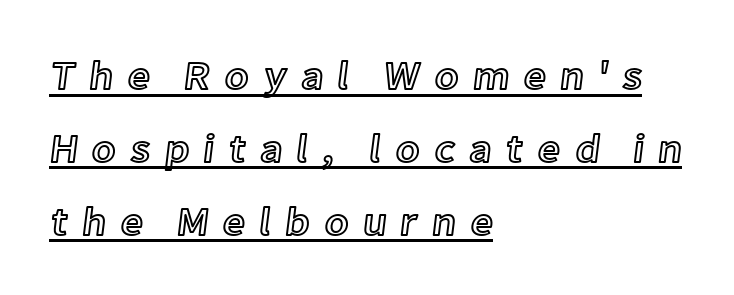
{"width": "normal", "x_height": "medium", "monospaced": "no", "underline": "yes", "align": "left", "line_spacing_ratio": 1.82, "letter_spacing": "wide", "letter_spacing_em": 0.34, "glyph_px": 40}
